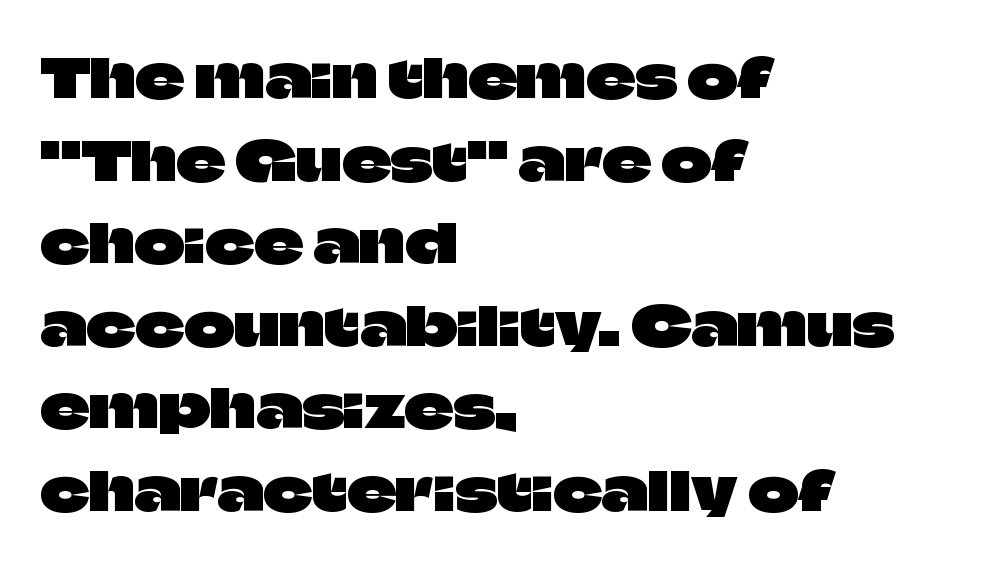
{"serif": "no", "italic": "no", "width": "normal", "stroke_contrast": "low", "x_height": "large", "monospaced": "no", "underline": "no", "align": "left", "line_spacing": "normal", "line_spacing_ratio": 1.53, "letter_spacing": "normal", "letter_spacing_em": 0.0, "glyph_px": 54}
